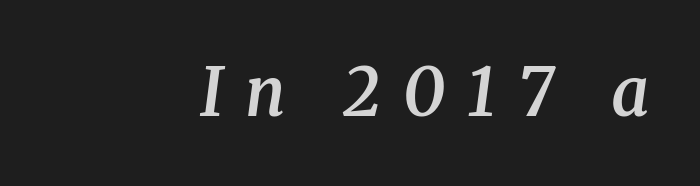
Type style note: has serifs. Only glyphs here, with clear space below each row. Here the designer chose a conventional face with non-uniform glyph widths. The tracking reads as deliberately expanded to a designer's eye. The font is running at a semibold setting, under full bold. Is the type slanted? Yes — the strokes lean at a clear angle.
